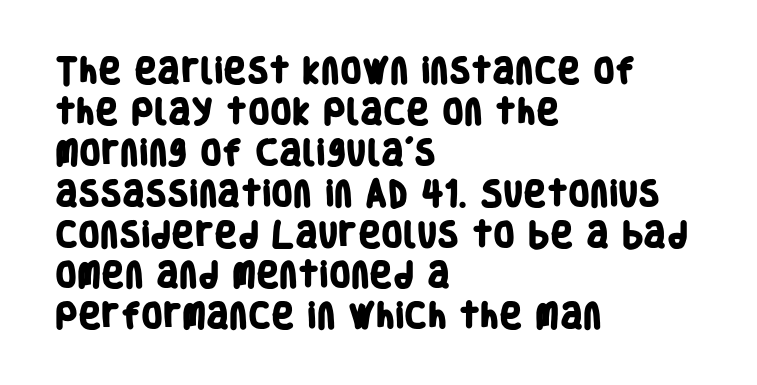
Type style note: lacks serifs. The passage shown is not underscored anywhere. In CSS terms this would be text-align: left. Do the characters align in a grid? No, the font is proportional. The rendering uses a bold face; every stroke is thick and dark.
